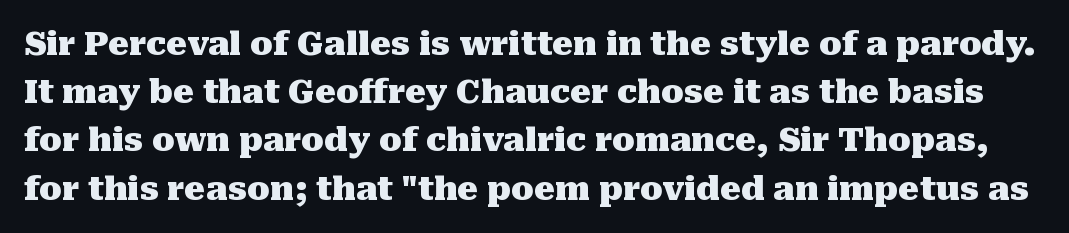
The image shows 33 px heavy serif type, upright; set normal line spacing (1.46x), normal letter spacing, not underlined; medium stroke contrast and a medium x-height.
